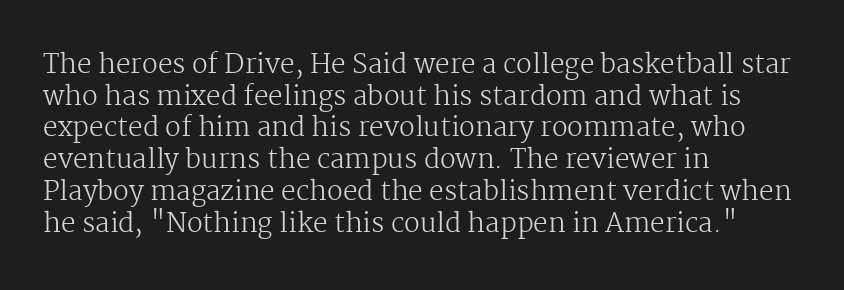
The image shows 26 px text type, upright; set left-aligned, line spacing 1.22x, normal letter spacing, not underlined.
